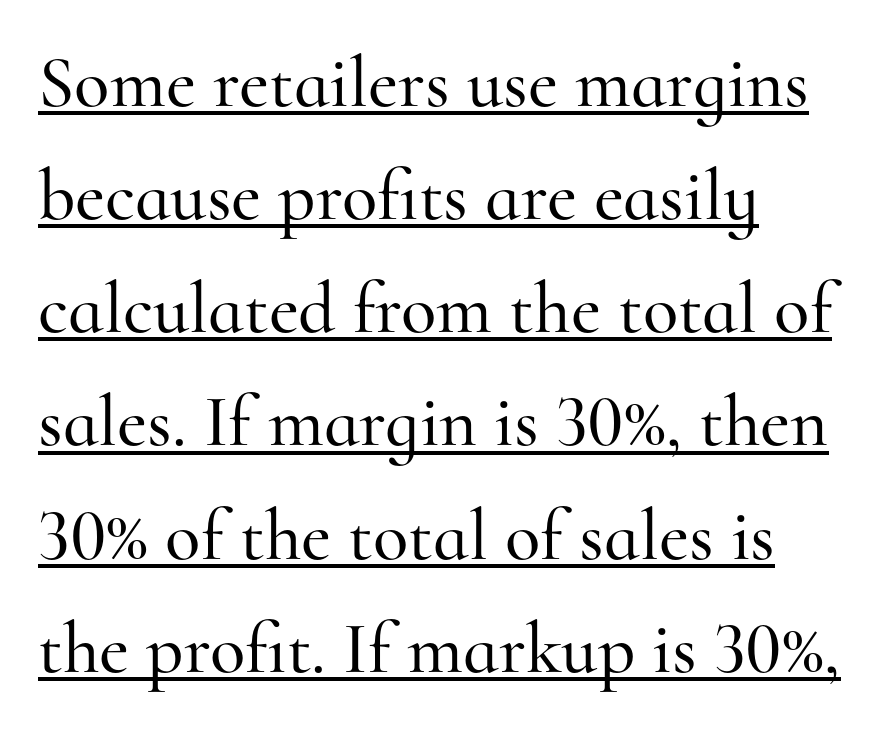
Q: Is the text italic (slanted)? A: No, it is upright.
Q: Is the typeface a serif or a sans-serif typeface? A: Serif.
Q: Is the text underlined? A: Yes.
Q: How is the paragraph aligned? A: Left-aligned.
Q: Is the spacing between letters normal or unusually wide? A: Normal.
Q: Is the spacing between lines tight, normal or loose? A: Normal.
Q: Width (condensed, normal, or wide)? A: Normal.
Q: Stroke contrast? A: High.
Q: x-height? A: Small.
Q: Monospaced? A: No.
